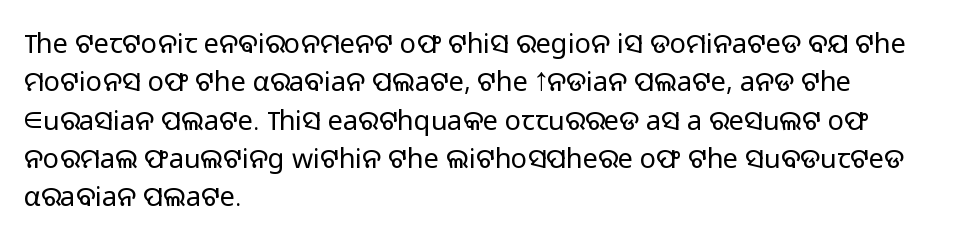
Q: Is the text bold? A: No.
Q: Is the text italic (slanted)? A: No, it is upright.
Q: Is the text underlined? A: No.
Q: How is the paragraph aligned? A: Left-aligned.
Q: Is the spacing between letters normal or unusually wide? A: Normal.
Q: Is the spacing between lines tight, normal or loose? A: Normal.
